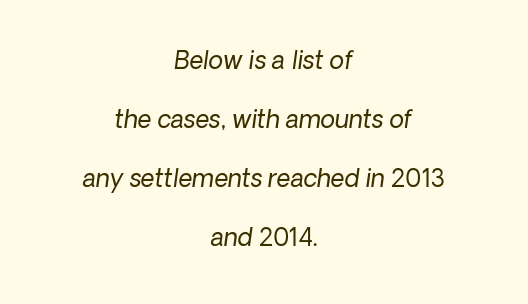
The image shows 24 px text type; set centered, loose line spacing (2.46x), normal letter spacing, not underlined.
